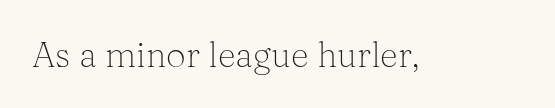
Q: Is the text bold? A: No.
Q: Is the text italic (slanted)? A: No, it is upright.
Q: Is the typeface a serif or a sans-serif typeface? A: Serif.
Q: Is the text underlined? A: No.
Q: Is the spacing between letters normal or unusually wide? A: Normal.
Q: Width (condensed, normal, or wide)? A: Normal.
Q: Stroke contrast? A: Medium.
Q: x-height? A: Medium.
Q: Monospaced? A: No.
